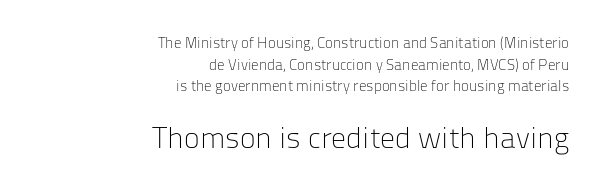
The image shows 30 px light sans-serif type, upright; set right-aligned, normal line spacing (1.45x), normal letter spacing, not underlined; the second (bottom) block is 2.0x larger; low stroke contrast and a medium x-height.
